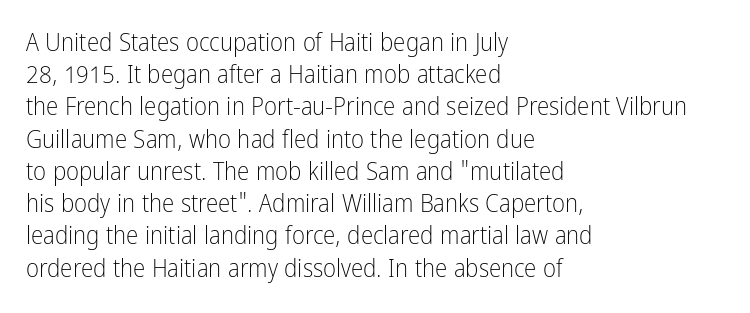
The image shows 25 px text type, upright; set left-aligned, normal line spacing (1.29x), normal letter spacing, not underlined.
